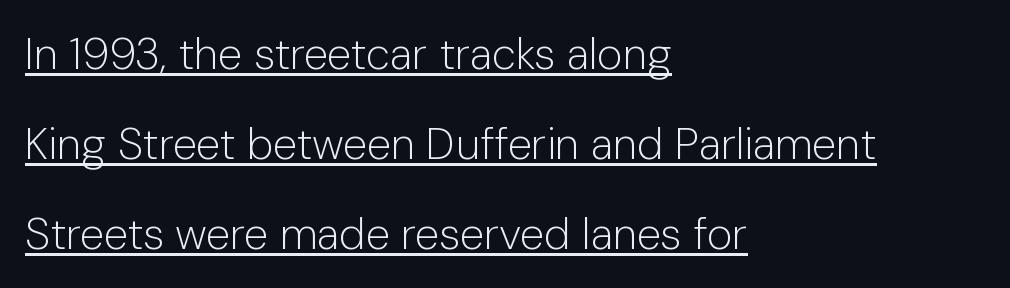
{"serif": "no", "italic": "no", "bold": "no", "weight": "light", "width": "normal", "stroke_contrast": "low", "x_height": "medium", "monospaced": "no", "underline": "yes", "align": "left", "line_spacing": "loose", "line_spacing_ratio": 2.04, "letter_spacing": "normal", "letter_spacing_em": 0.0, "glyph_px": 44}
